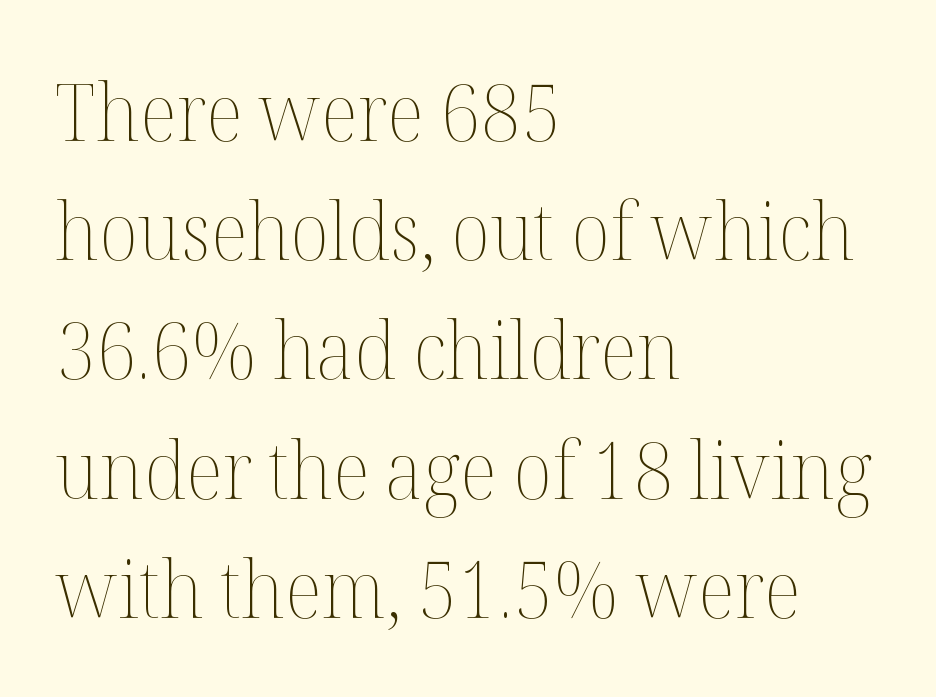
Characters follow at the spacing the type designer built in. Vertically, the passage feels balanced, rows spaced as you'd expect. Alignment: flush left. Style check: upright. This is not heavy type; no bold has been used.
